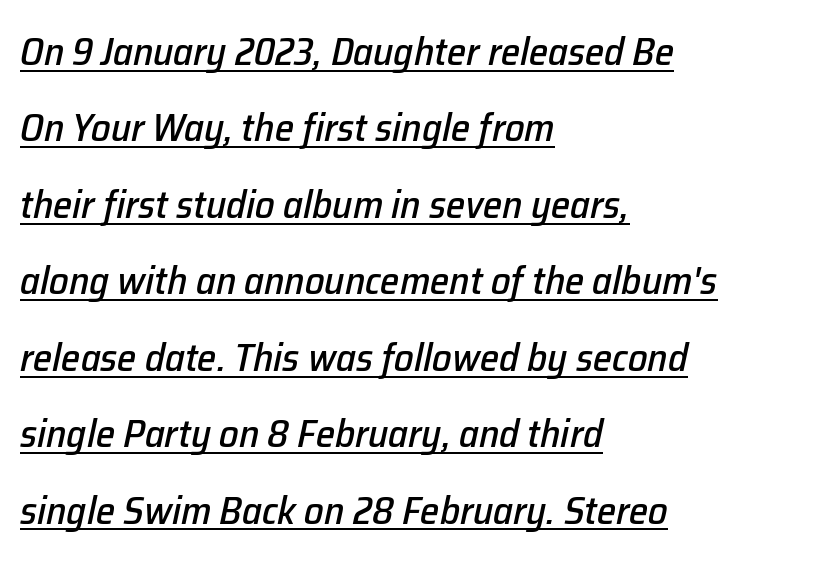
{"italic": "yes", "lean": "right", "slant_degrees": 12, "width": "normal", "stroke_contrast": "low", "x_height": "medium", "monospaced": "no", "underline": "yes", "align": "left", "line_spacing": "loose", "line_spacing_ratio": 1.96, "letter_spacing": "normal", "letter_spacing_em": 0.0, "glyph_px": 39}
